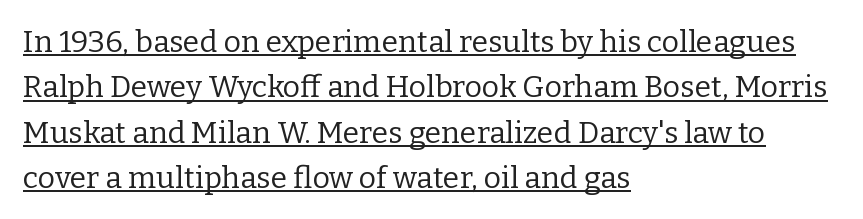
Q: Is the text bold? A: No.
Q: Is the text italic (slanted)? A: No, it is upright.
Q: Is the typeface a serif or a sans-serif typeface? A: Serif.
Q: Is the text underlined? A: Yes.
Q: How is the paragraph aligned? A: Left-aligned.
Q: Is the spacing between letters normal or unusually wide? A: Normal.
Q: Is the spacing between lines tight, normal or loose? A: Normal.
Q: Width (condensed, normal, or wide)? A: Normal.
Q: Stroke contrast? A: Low.
Q: x-height? A: Medium.
Q: Monospaced? A: No.
